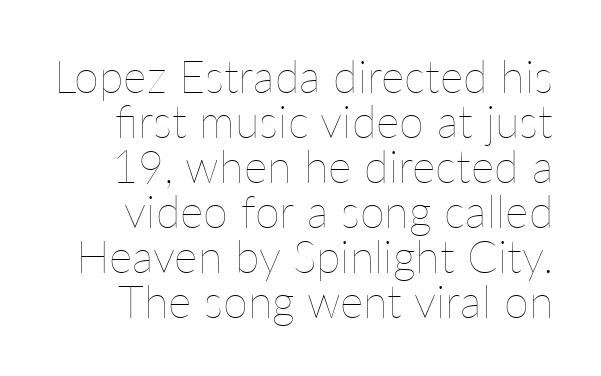
{"italic": "no", "bold": "no", "weight": "thin", "width": "normal", "stroke_contrast": "low", "x_height": "medium", "monospaced": "no", "underline": "no", "line_spacing": "tight", "line_spacing_ratio": 1.0, "letter_spacing": "normal", "letter_spacing_em": 0.0, "glyph_px": 45}
